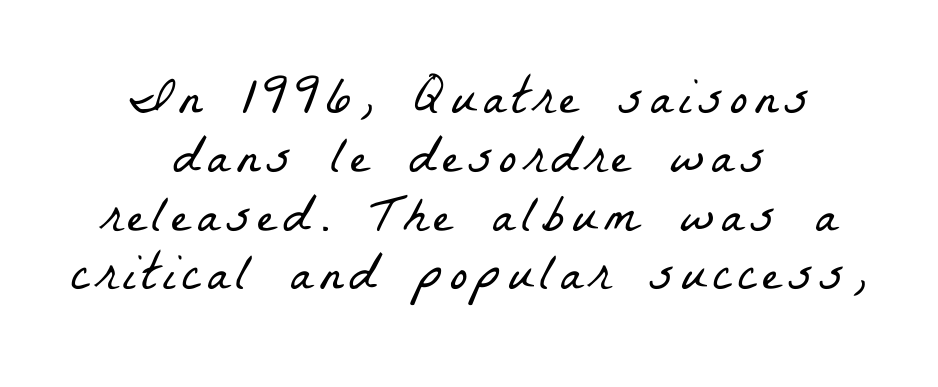
{"serif": "yes", "bold": "no", "weight": "light", "width": "condensed", "stroke_contrast": "low", "x_height": "medium", "monospaced": "no", "underline": "no", "align": "center", "line_spacing": "tight", "line_spacing_ratio": 1.11, "glyph_px": 53}
